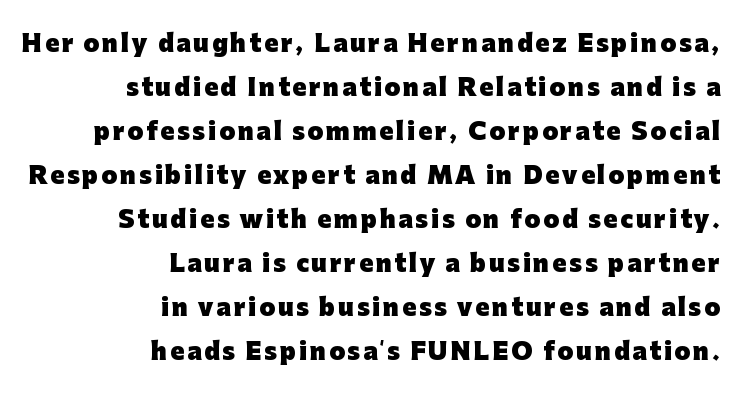
Q: Is the text bold? A: Yes.
Q: Is the text italic (slanted)? A: No, it is upright.
Q: Is the text underlined? A: No.
Q: How is the paragraph aligned? A: Right-aligned.
Q: Is the spacing between lines tight, normal or loose? A: Loose.
